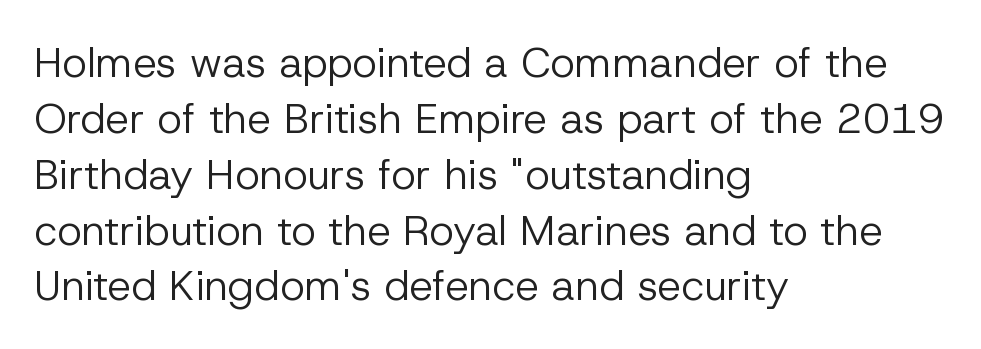
The image shows 42 px regular-weight sans-serif type, upright; set left-aligned, normal line spacing (1.33x), normal letter spacing, not underlined; low stroke contrast and a medium x-height.
